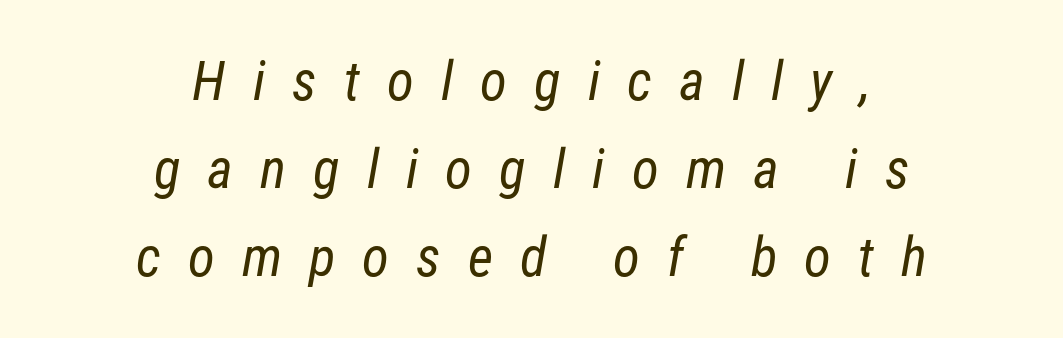
Descenders hang freely into open space. The face used here is a sans, in the tradition of grotesques and geometrics. Varying glyph widths throughout — classic text-font behaviour. These lines are centered, leaving both edges ragged.
